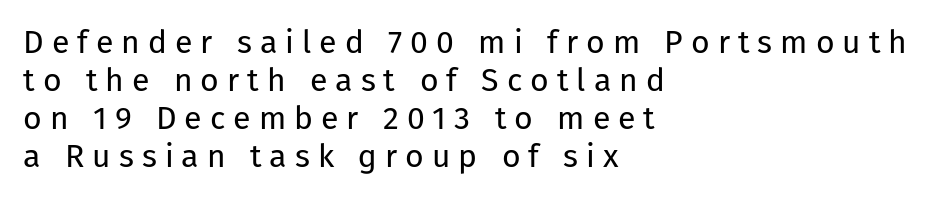
The image shows 32 px regular-weight sans-serif type, upright; set left-aligned, line spacing 1.19x, unusually wide letter spacing (+0.25 em), not underlined; low stroke contrast and a medium x-height.
